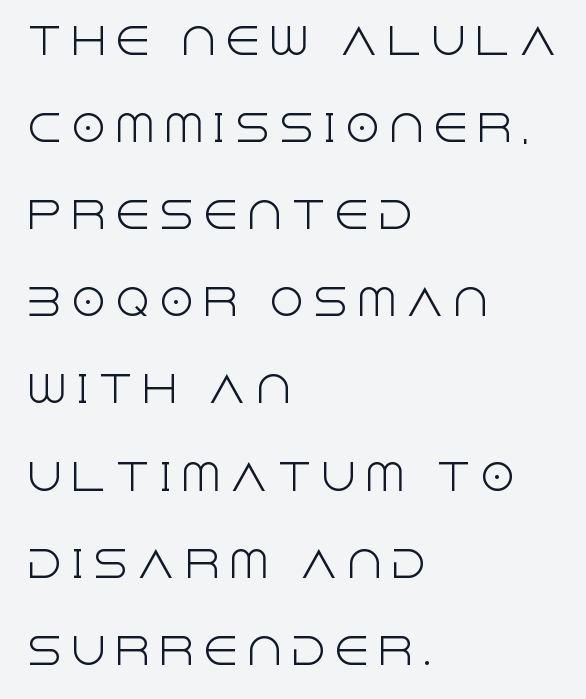
The image shows 36 px light sans-serif type, upright; set left-aligned, loose line spacing (2.42x), unusually wide letter spacing (+0.22 em), not underlined; a large x-height.
